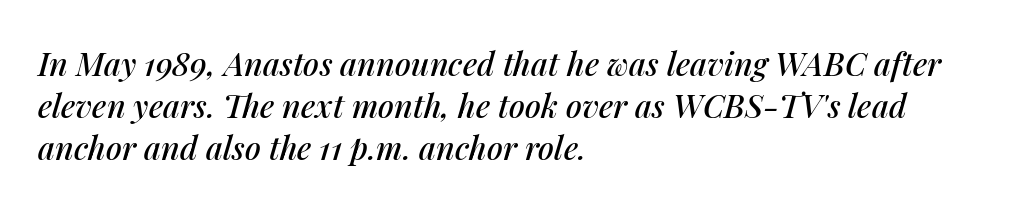
The image shows 32 px text type, italic (leaning right); set left-aligned, normal line spacing (1.32x), normal letter spacing, not underlined; medium stroke contrast and a medium x-height.
